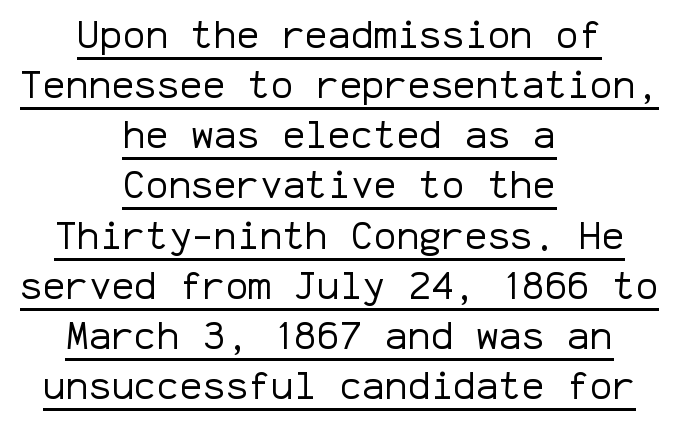
The image shows 38 px regular-weight sans-serif type, upright, monospaced; set centered, normal line spacing (1.32x), normal letter spacing, underlined; low stroke contrast and a medium x-height.
